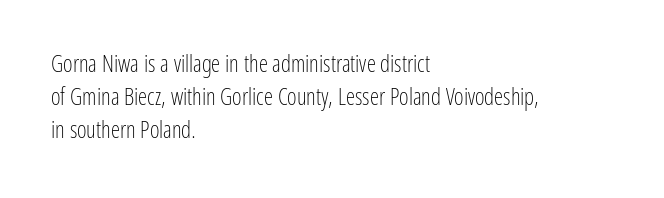
The image shows 23 px text type, upright; set left-aligned, normal line spacing (1.43x), normal letter spacing, not underlined.
